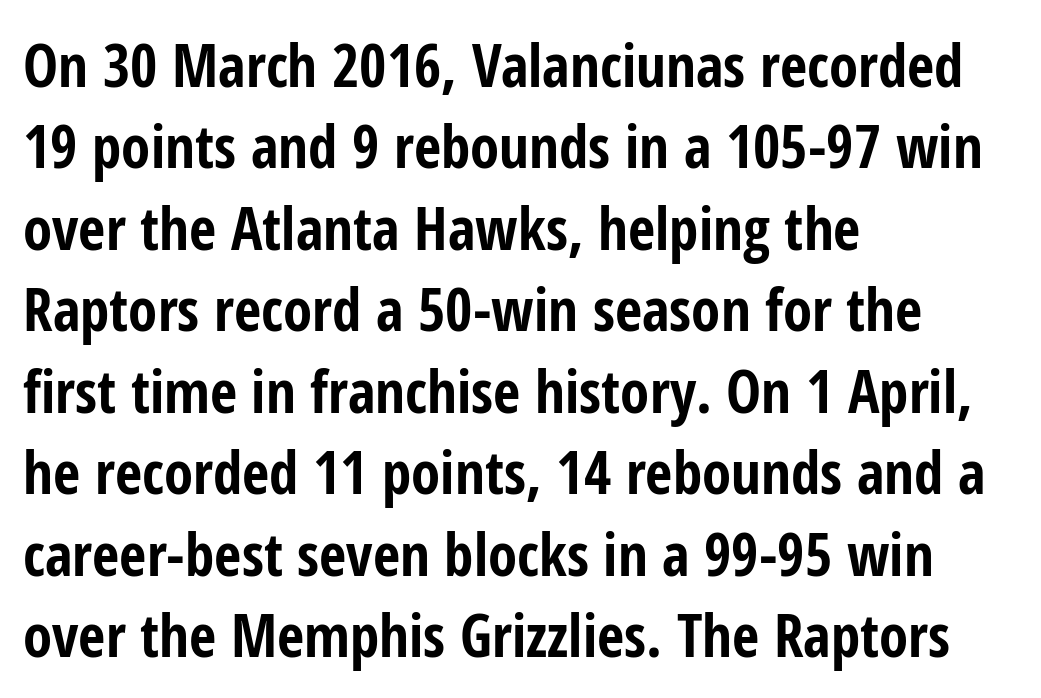
{"serif": "no", "italic": "no", "bold": "yes", "weight": "bold", "width": "condensed", "stroke_contrast": "low", "x_height": "medium", "monospaced": "no", "underline": "no", "align": "left", "line_spacing": "normal", "line_spacing_ratio": 1.38, "letter_spacing": "normal", "letter_spacing_em": 0.0, "glyph_px": 59}
